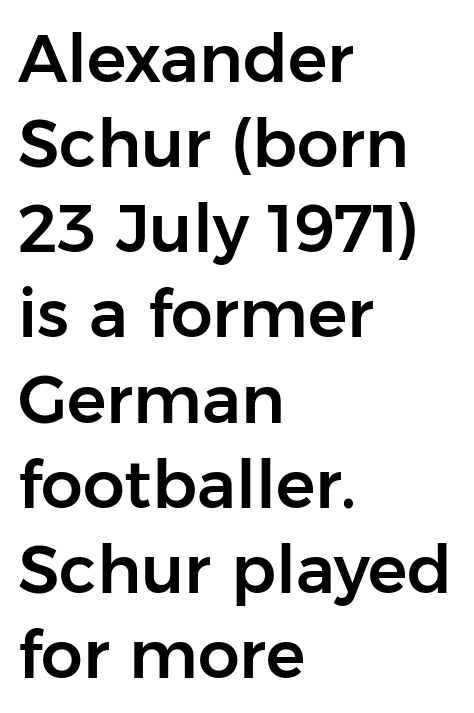
The image shows 66 px sans-serif type, upright; set left-aligned, normal line spacing (1.29x), normal letter spacing, not underlined; low stroke contrast and a medium x-height.
